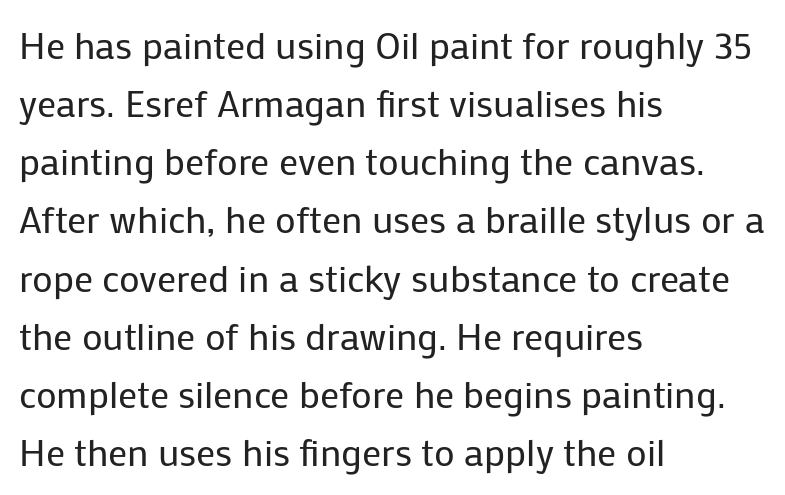
Q: Is the text bold? A: No.
Q: Is the text italic (slanted)? A: No, it is upright.
Q: Is the typeface a serif or a sans-serif typeface? A: Sans-serif.
Q: Is the text underlined? A: No.
Q: How is the paragraph aligned? A: Left-aligned.
Q: Is the spacing between letters normal or unusually wide? A: Normal.
Q: Is the spacing between lines tight, normal or loose? A: Normal.
Q: Width (condensed, normal, or wide)? A: Normal.
Q: Stroke contrast? A: Low.
Q: x-height? A: Medium.
Q: Monospaced? A: No.
